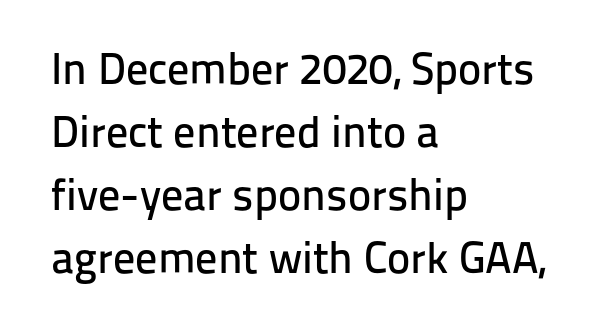
The image shows 44 px sans-serif type, upright; set left-aligned, normal line spacing (1.43x), normal letter spacing, not underlined; low stroke contrast and a medium x-height.
